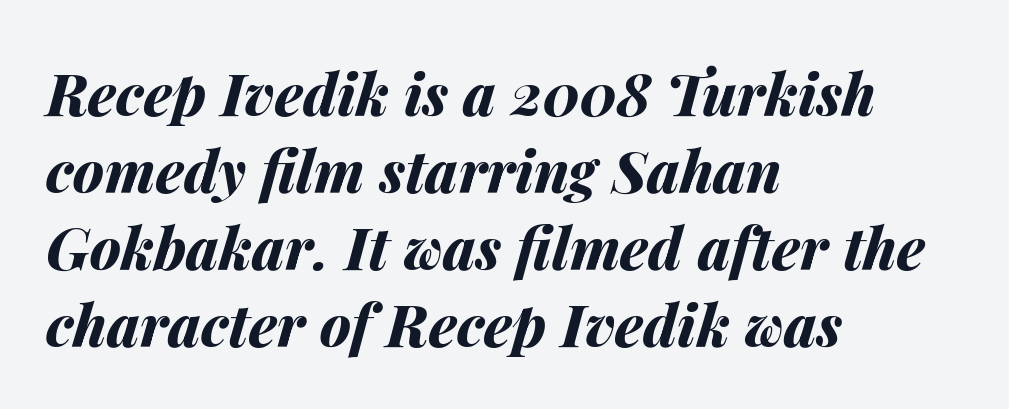
Bold? Absolutely — the strokes are thick and heavy. Compared with typical body copy, the letter spacing here is the same. Alignment: flush left. Plain, unruled lines of type. The face used here is proportionally spaced, like ordinary book or web type.
